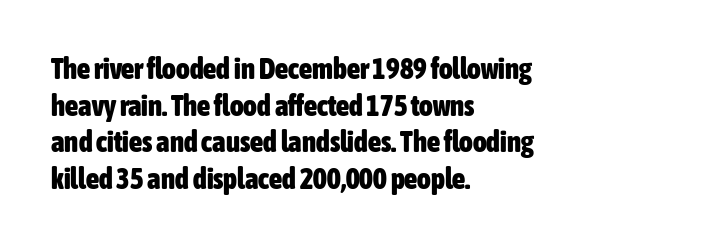
Nobody touched the tracking dial on this one. Layout note: lines flush left. It's the straight-up-and-down kind of type. This sample uses a sans-serif face. Any mark beneath the type? The region is blank. As a designer I'd log this as weight 700, bold.
